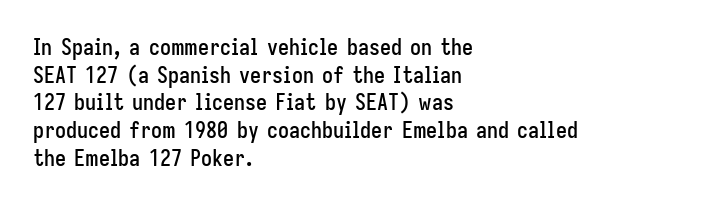
{"italic": "no", "underline": "no", "align": "left", "line_spacing": "normal", "line_spacing_ratio": 1.26, "letter_spacing": "normal", "letter_spacing_em": 0.0, "glyph_px": 22}
